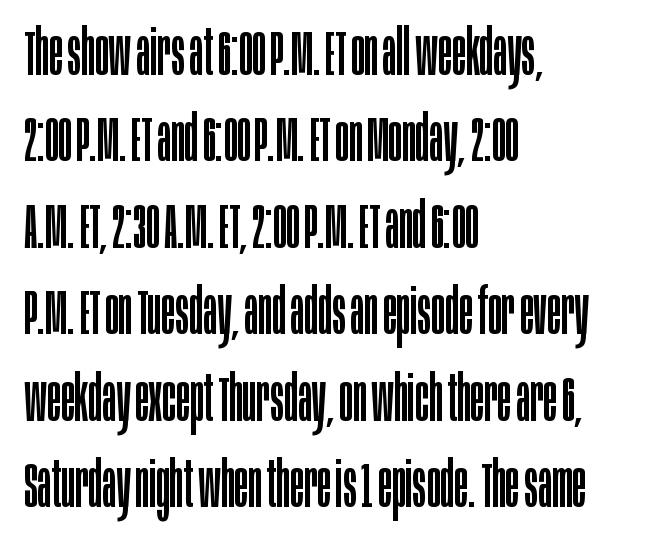
{"serif": "no", "italic": "no", "bold": "no", "weight": "regular", "width": "condensed", "stroke_contrast": "low", "x_height": "large", "monospaced": "no", "underline": "no", "align": "left", "line_spacing": "normal", "line_spacing_ratio": 1.35, "letter_spacing": "normal", "letter_spacing_em": 0.0, "glyph_px": 64}
